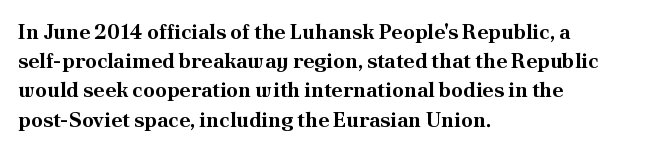
The image shows 21 px bold type, upright; set left-aligned, normal line spacing (1.39x), normal letter spacing, not underlined.
